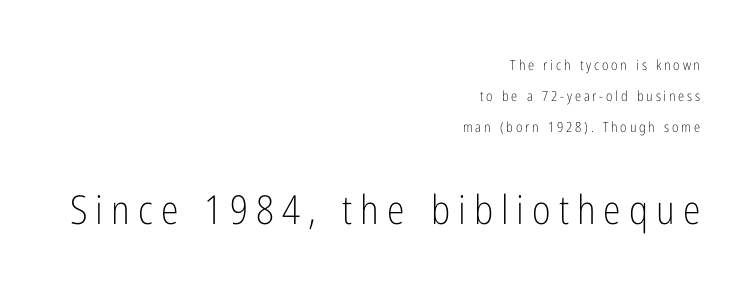
The image shows 40 px light, condensed sans-serif type, upright; set right-aligned, loose line spacing (2.23x), unusually wide letter spacing (+0.2 em), not underlined; the second (bottom) block is 2.86x larger; low stroke contrast and a medium x-height.
